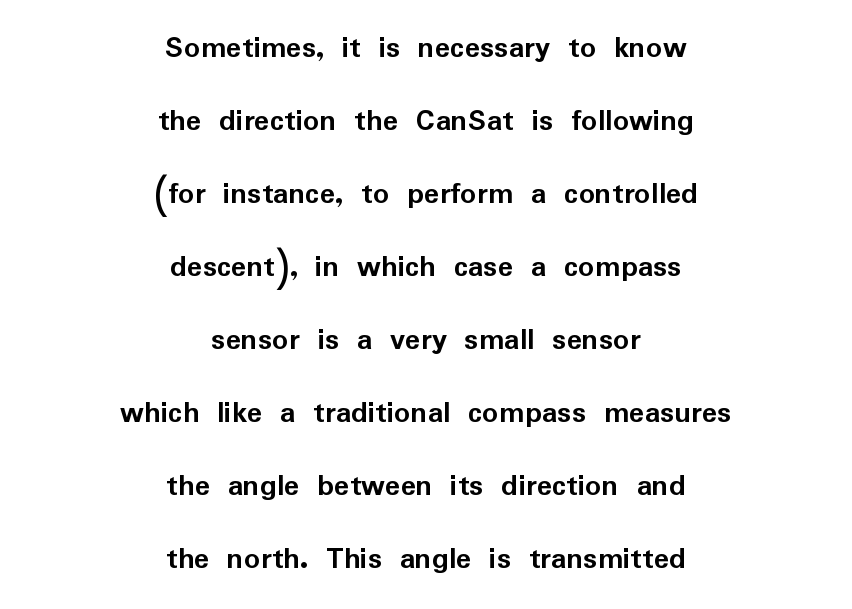
You could call the tracking neutral — neither tight nor loose. Each letter keeps its own natural width here, so spacing adapts to shape. Vertical spacing — loose. The text was rendered using a sans face with plain stroke endings. Descender tails drop into unmarked territory. The paragraph has two soft edges and a firm central axis.
